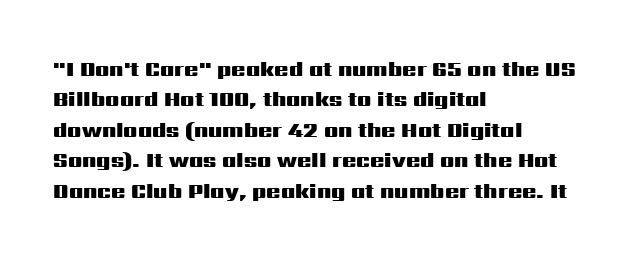
The image shows 21 px bold type, upright; set left-aligned, normal line spacing (1.45x), normal letter spacing, not underlined.
